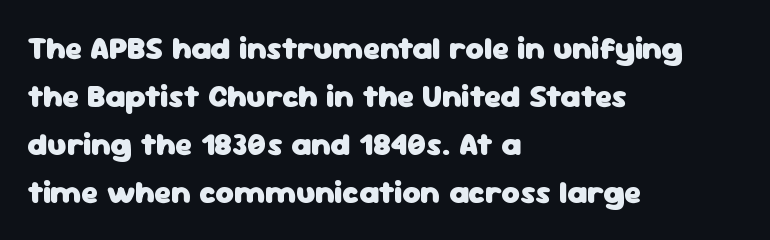
{"serif": "no", "italic": "no", "bold": "yes", "weight": "heavy", "width": "normal", "stroke_contrast": "low", "x_height": "medium", "monospaced": "no", "underline": "no", "align": "left", "line_spacing": "normal", "line_spacing_ratio": 1.5, "letter_spacing": "normal", "letter_spacing_em": 0.0, "glyph_px": 32}
